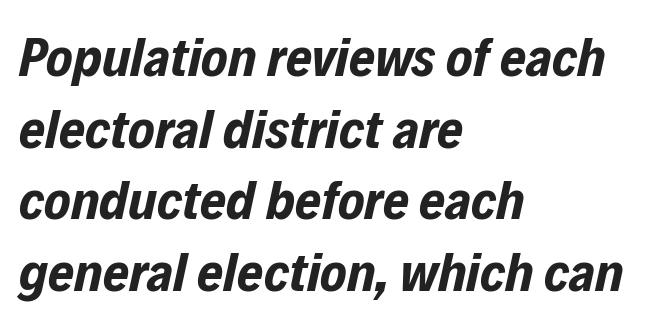
{"italic": "yes", "lean": "right", "slant_degrees": 12, "bold": "yes", "weight": "bold", "width": "condensed", "stroke_contrast": "low", "x_height": "medium", "monospaced": "no", "underline": "no", "align": "left", "line_spacing": "normal", "line_spacing_ratio": 1.28, "letter_spacing": "normal", "letter_spacing_em": 0.0, "glyph_px": 56}
